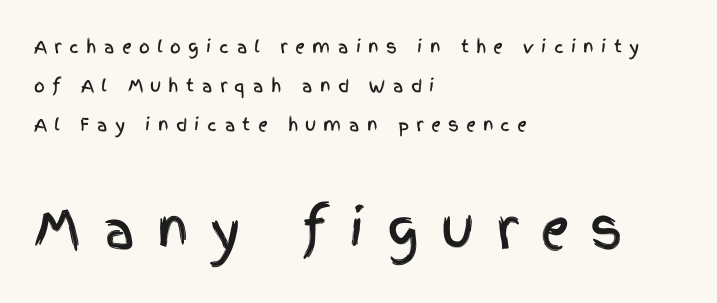
{"serif": "no", "italic": "no", "width": "condensed", "x_height": "large", "monospaced": "no", "underline": "no", "align": "left", "line_spacing": "loose", "line_spacing_ratio": 2.3, "letter_spacing": "wide", "letter_spacing_em": 0.42, "larger_block": "second", "size_ratio": 3.0, "glyph_px": 51}
